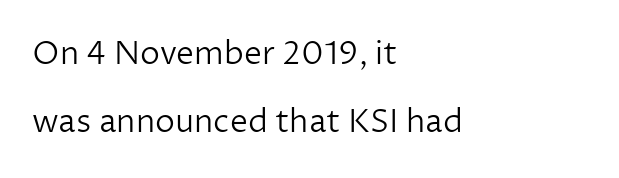
The type sits square on the baseline with zero lean. Stroke terminals: plain, sans-serif. You could not count columns in this text — the font is proportionally spaced. The strip under each line holds only bare page. Nobody touched the tracking dial on this one. The block of text is sparse from top to bottom, with ample space between rows.
